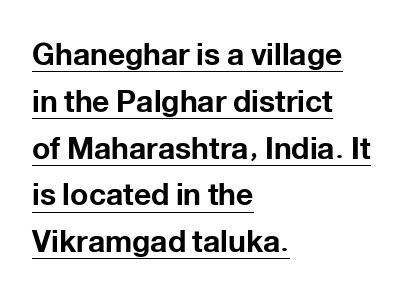
These lines stack with their left ends in a neat column. The typography opts for an upright posture over an oblique one. Is there an underline? Yes — a line sits under the letters. Serifs: no, the terminals of the letterforms are clean. Spacing verdict: proportional, widths tailored to each character. The passage shown stacks its lines at a standard gap.
